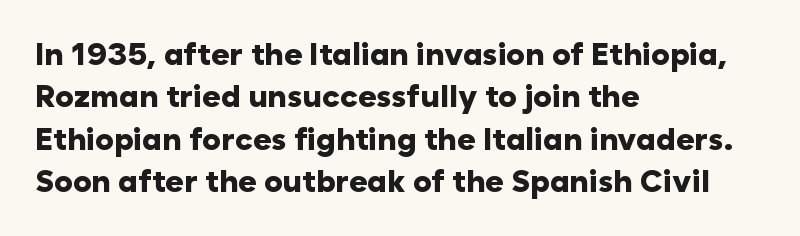
The rendering uses natural spacing where letterforms have individual widths. The face used here is rendered with its standard letterfit. What weight is shown? A full bold with thick strokes. The rendering shows plain stroke endings on the letterforms — a sans-serif design. Leading: standard.
